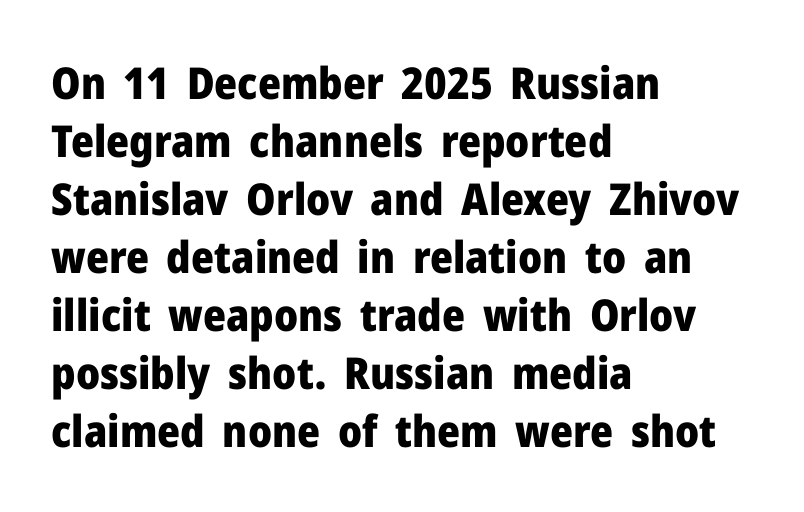
{"serif": "no", "italic": "no", "bold": "yes", "weight": "heavy", "width": "normal", "stroke_contrast": "low", "x_height": "medium", "monospaced": "no", "underline": "no", "align": "left", "line_spacing": "normal", "line_spacing_ratio": 1.32, "letter_spacing": "normal", "letter_spacing_em": 0.0, "glyph_px": 44}
